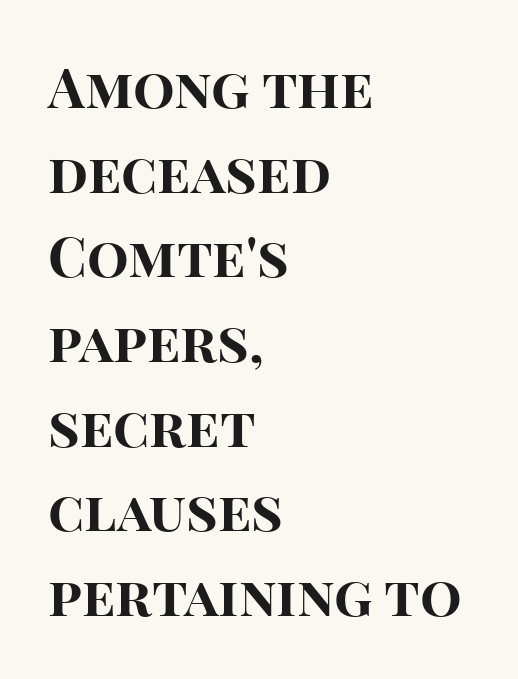
{"serif": "no", "italic": "no", "bold": "yes", "weight": "bold", "width": "normal", "stroke_contrast": "high", "x_height": "large", "monospaced": "no", "underline": "no", "align": "left", "line_spacing": "normal", "line_spacing_ratio": 1.54, "letter_spacing": "normal", "letter_spacing_em": 0.0, "glyph_px": 55}
